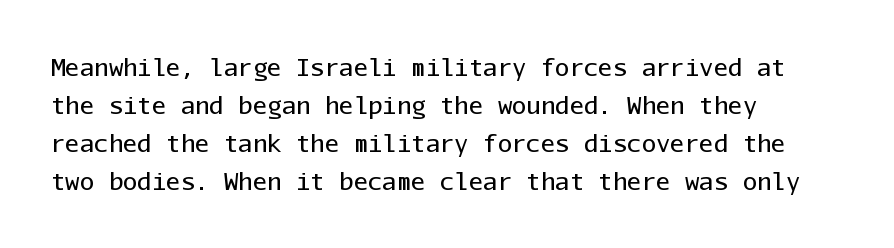
Is there much room between lines? A standard amount, neither cramped nor airy. A roman cut, with each character standing at attention. How are the letters spaced? Ordinarily, with no added tracking. This rendering features lettering with no underline. The paragraph shown leans on its left margin. The weight tops out at a normal text grade.
